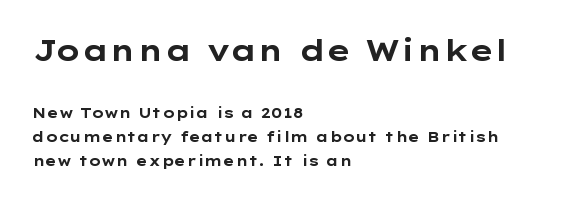
{"serif": "no", "italic": "no", "bold": "yes", "weight": "bold", "width": "wide", "stroke_contrast": "low", "x_height": "medium", "monospaced": "no", "underline": "no", "align": "left", "line_spacing": "normal", "line_spacing_ratio": 1.7, "letter_spacing": "normal", "letter_spacing_em": 0.0, "larger_block": "first", "size_ratio": 2.07, "glyph_px": 29}
